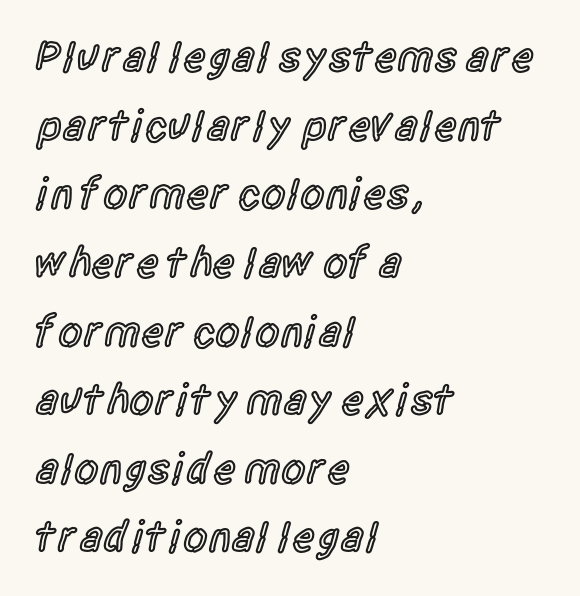
The image shows 44 px semibold, condensed sans-serif type; set left-aligned, normal line spacing (1.56x), normal letter spacing, not underlined; a large x-height.
